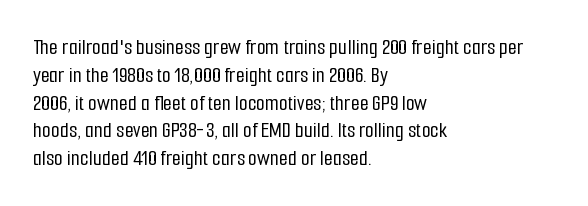
{"italic": "no", "underline": "no", "align": "left", "line_spacing_ratio": 1.21, "letter_spacing": "normal", "letter_spacing_em": 0.0, "glyph_px": 23}
